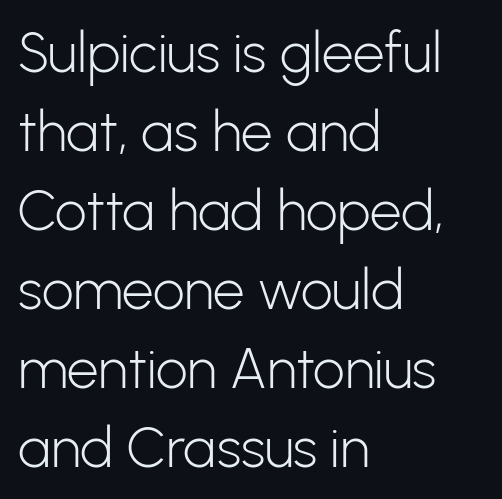
{"serif": "no", "italic": "no", "bold": "no", "weight": "light", "width": "normal", "stroke_contrast": "low", "x_height": "medium", "monospaced": "no", "underline": "no", "align": "left", "line_spacing": "normal", "line_spacing_ratio": 1.41, "letter_spacing": "normal", "letter_spacing_em": 0.0, "glyph_px": 56}
